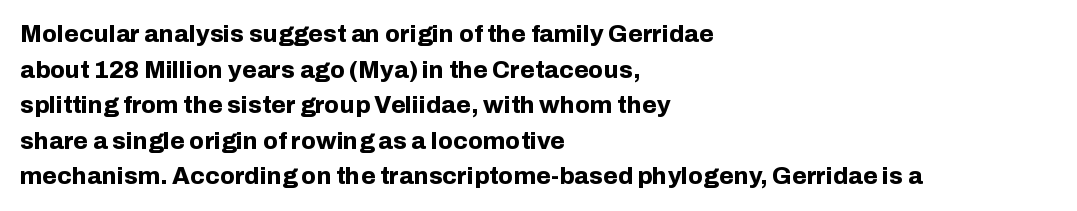
The image shows 24 px bold type, upright; set left-aligned, normal line spacing (1.48x), normal letter spacing, not underlined.
